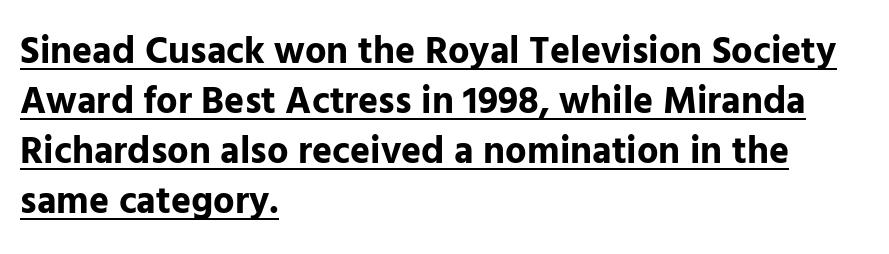
Q: Is the text bold? A: Yes.
Q: Is the text italic (slanted)? A: No, it is upright.
Q: Is the typeface a serif or a sans-serif typeface? A: Sans-serif.
Q: Is the text underlined? A: Yes.
Q: How is the paragraph aligned? A: Left-aligned.
Q: Is the spacing between letters normal or unusually wide? A: Normal.
Q: Is the spacing between lines tight, normal or loose? A: Normal.
Q: Width (condensed, normal, or wide)? A: Normal.
Q: Stroke contrast? A: Low.
Q: x-height? A: Medium.
Q: Monospaced? A: No.
